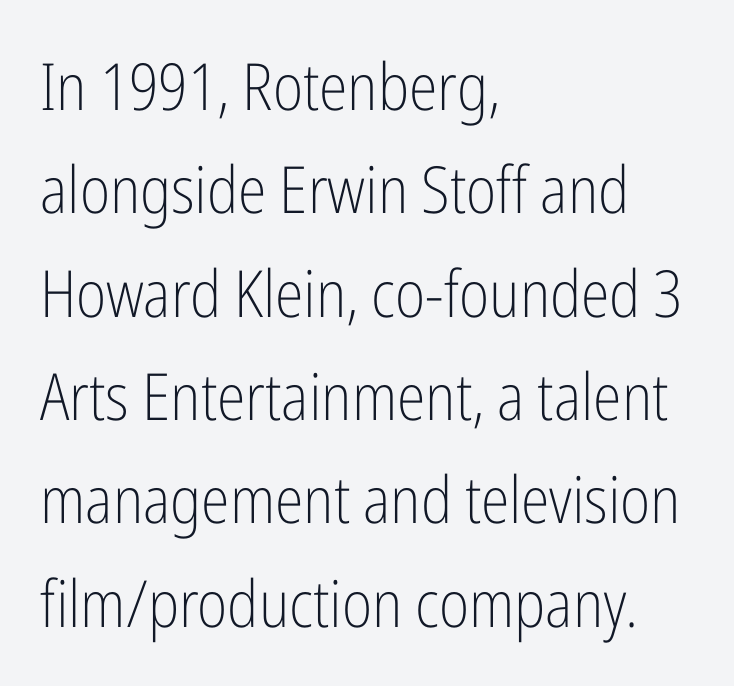
The image shows 65 px light, condensed sans-serif type, upright; set left-aligned, normal line spacing (1.59x), normal letter spacing, not underlined; low stroke contrast and a medium x-height.
